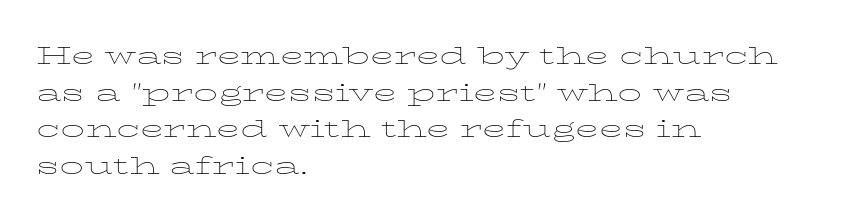
Standard letterfit; no display-style spreading of the glyphs. No chunkiness to these letters — they're not bold. This is roman type, the default non-slanted kind. Does the copy run flush right? No — it runs flush left.
